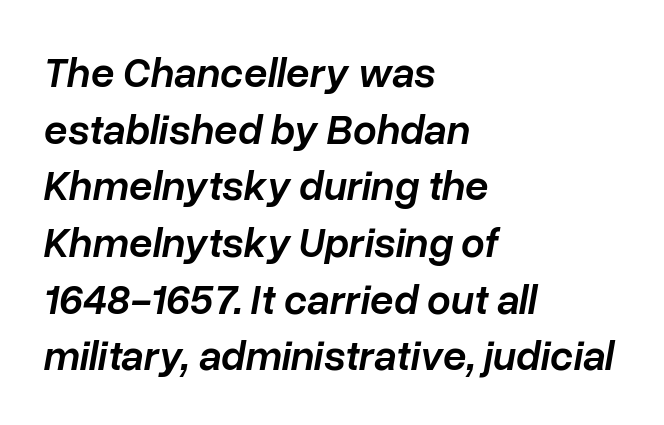
{"italic": "yes", "lean": "right", "slant_degrees": 10, "bold": "semi", "weight": "semibold", "width": "normal", "stroke_contrast": "low", "x_height": "medium", "monospaced": "no", "underline": "no", "align": "left", "line_spacing": "normal", "line_spacing_ratio": 1.35, "letter_spacing": "normal", "letter_spacing_em": 0.0, "glyph_px": 42}
